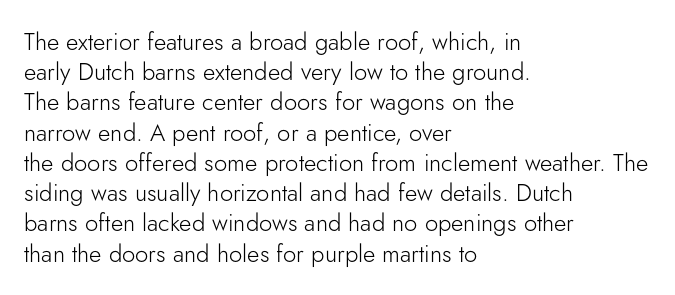
Q: Is the text bold? A: No.
Q: Is the text italic (slanted)? A: No, it is upright.
Q: Is the text underlined? A: No.
Q: How is the paragraph aligned? A: Left-aligned.
Q: Is the spacing between letters normal or unusually wide? A: Normal.
Q: Is the spacing between lines tight, normal or loose? A: Normal.
